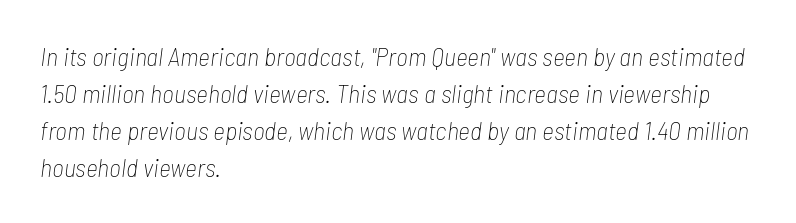
The image shows 26 px text type, italic (leaning right); set left-aligned, normal line spacing (1.42x), normal letter spacing, not underlined.
